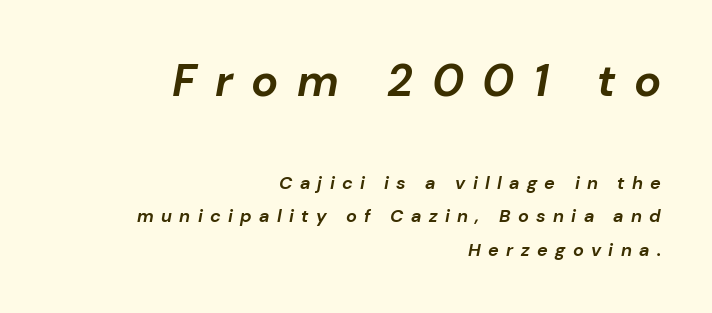
{"italic": "yes", "lean": "right", "slant_degrees": 10, "bold": "yes", "weight": "bold", "width": "normal", "stroke_contrast": "low", "x_height": "medium", "monospaced": "no", "underline": "no", "align": "right", "line_spacing_ratio": 1.86, "letter_spacing": "wide", "letter_spacing_em": 0.41, "larger_block": "first", "size_ratio": 2.5, "glyph_px": 45}
